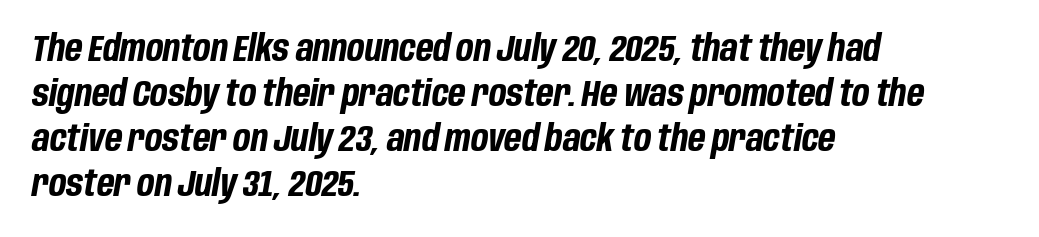
Q: Is the text bold? A: Yes.
Q: Is the text italic (slanted)? A: Yes, it leans right by about 10 degrees.
Q: Is the text underlined? A: No.
Q: How is the paragraph aligned? A: Left-aligned.
Q: Is the spacing between letters normal or unusually wide? A: Normal.
Q: Is the spacing between lines tight, normal or loose? A: Normal.
Q: Width (condensed, normal, or wide)? A: Condensed.
Q: Stroke contrast? A: Low.
Q: x-height? A: Large.
Q: Monospaced? A: No.
